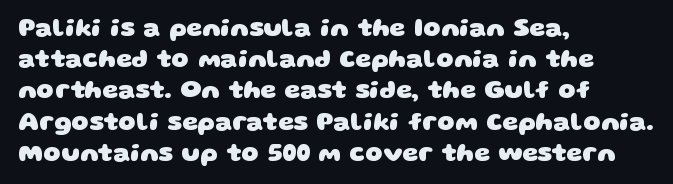
Horizontal alignment here is leftward, the default for most running prose. Rows of type keep a routine distance in the vertical direction. Bare-footed words on every line. Nothing unusual about the tracking: characters are spaced as the font intends.
